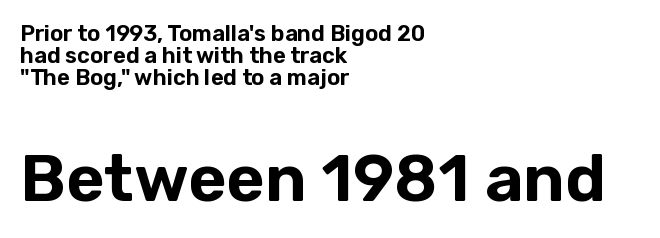
The image shows 66 px sans-serif type, upright; set left-aligned, tight line spacing (1.0x), normal letter spacing, not underlined; the second (bottom) block is 3.0x larger; low stroke contrast and a medium x-height.
